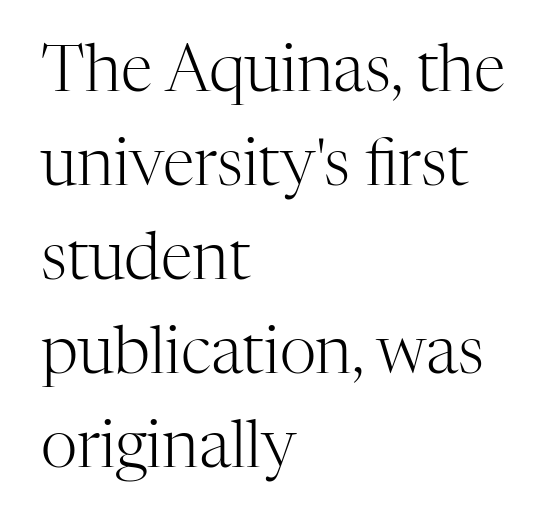
{"serif": "yes", "italic": "no", "bold": "no", "weight": "light", "width": "normal", "stroke_contrast": "high", "x_height": "medium", "monospaced": "no", "underline": "no", "align": "left", "line_spacing": "normal", "line_spacing_ratio": 1.47, "letter_spacing": "normal", "letter_spacing_em": 0.0, "glyph_px": 64}
